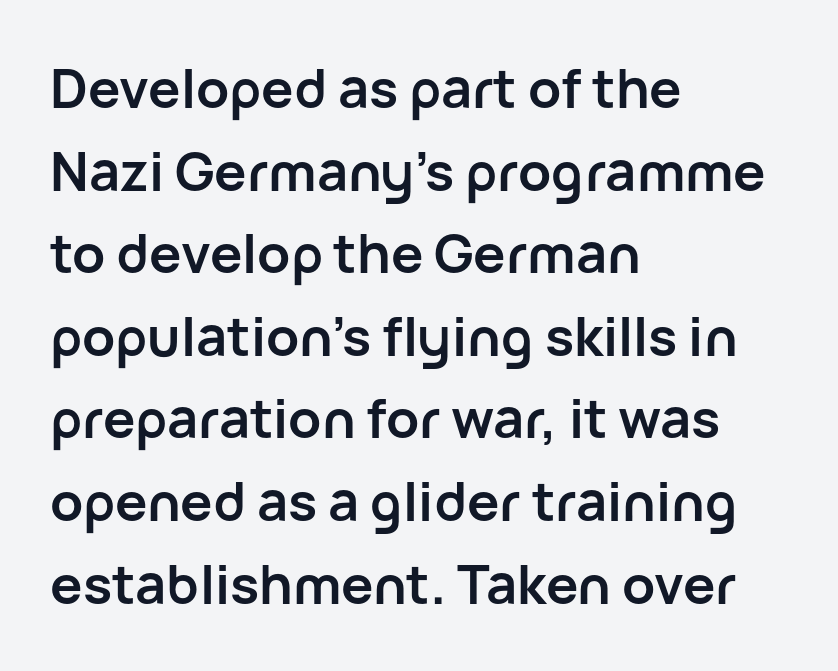
The image shows 54 px semibold sans-serif type, upright; set left-aligned, normal line spacing (1.53x), normal letter spacing, not underlined; low stroke contrast and a medium x-height.
